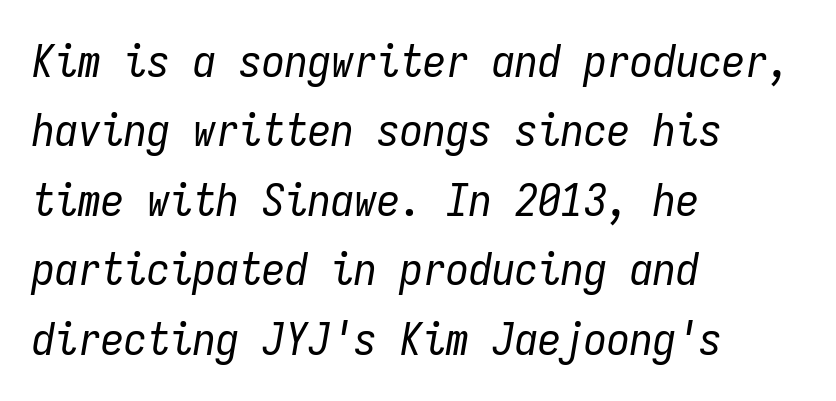
Q: Is the text bold? A: No.
Q: Is the text italic (slanted)? A: Yes, it leans right by about 9 degrees.
Q: Is the text underlined? A: No.
Q: How is the paragraph aligned? A: Left-aligned.
Q: Is the spacing between letters normal or unusually wide? A: Normal.
Q: Is the spacing between lines tight, normal or loose? A: Normal.
Q: Width (condensed, normal, or wide)? A: Condensed.
Q: Stroke contrast? A: Low.
Q: x-height? A: Medium.
Q: Monospaced? A: Yes.
